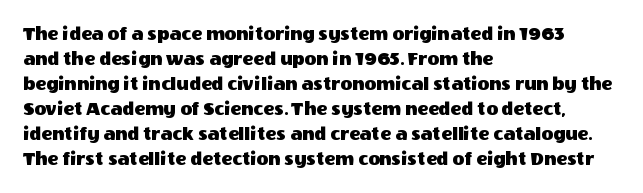
The space between consecutive lines is moderate. The area under the type is left untouched. The letters sit at their default tracking, neither squeezed nor spread. If you drew a line through each stem, it would be perfectly vertical. This rendering uses left alignment, leaving the right contour irregular.
